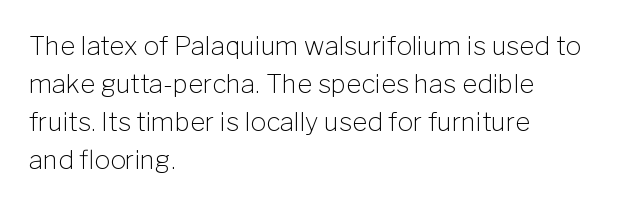
Q: Is the text bold? A: No.
Q: Is the text italic (slanted)? A: No, it is upright.
Q: Is the text underlined? A: No.
Q: How is the paragraph aligned? A: Left-aligned.
Q: Is the spacing between letters normal or unusually wide? A: Normal.
Q: Is the spacing between lines tight, normal or loose? A: Normal.
